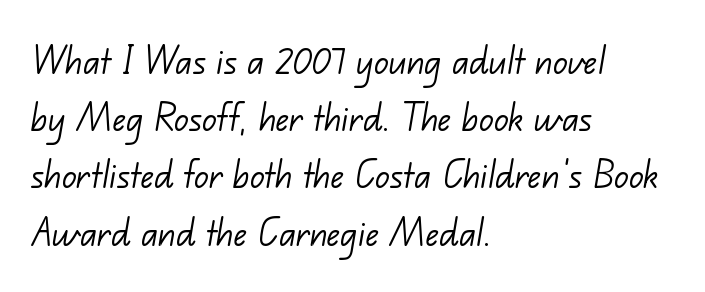
{"serif": "no", "bold": "no", "weight": "light", "width": "normal", "stroke_contrast": "low", "x_height": "small", "monospaced": "no", "underline": "no", "align": "left", "line_spacing": "normal", "line_spacing_ratio": 1.3, "letter_spacing": "normal", "letter_spacing_em": 0.0, "glyph_px": 44}
